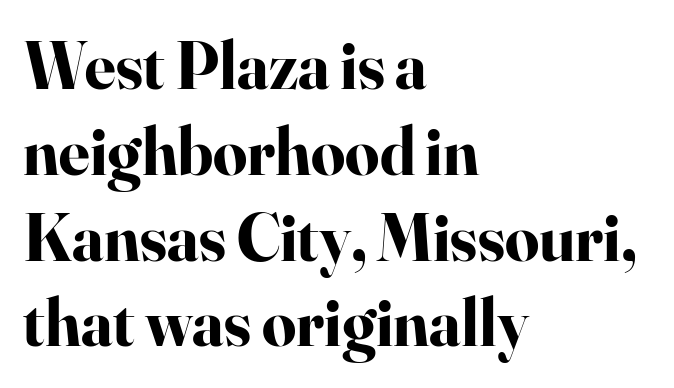
{"serif": "yes", "italic": "no", "bold": "yes", "weight": "bold", "width": "normal", "stroke_contrast": "high", "x_height": "small", "monospaced": "no", "underline": "no", "align": "left", "line_spacing": "normal", "line_spacing_ratio": 1.28, "letter_spacing": "normal", "letter_spacing_em": 0.0, "glyph_px": 67}
